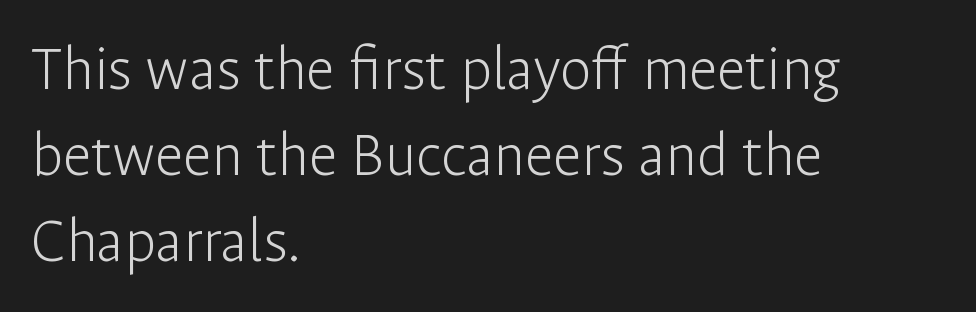
The image shows 64 px light sans-serif type, upright; set left-aligned, normal line spacing (1.34x), normal letter spacing, not underlined; low stroke contrast and a medium x-height.
